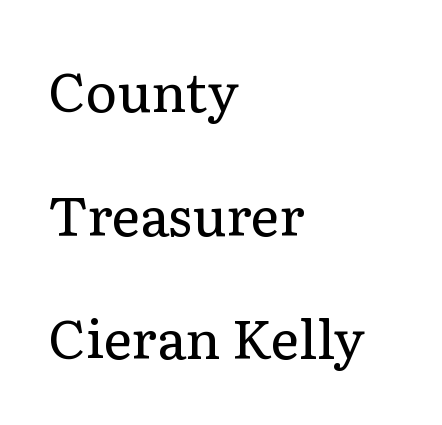
{"serif": "yes", "italic": "no", "bold": "no", "weight": "regular", "width": "normal", "stroke_contrast": "low", "x_height": "medium", "monospaced": "no", "underline": "no", "align": "left", "line_spacing": "loose", "line_spacing_ratio": 2.29, "letter_spacing": "normal", "letter_spacing_em": 0.0, "glyph_px": 54}
